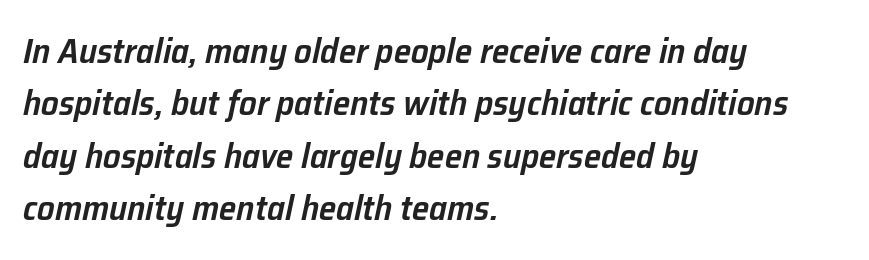
The rendering uses natural spacing where letterforms have individual widths. Leading: standard. The glyphs have the mass of a demibold cut, below bold. The axis of the letterforms is tilted away from vertical. Inter-character spacing is left at the font's built-in metrics.
